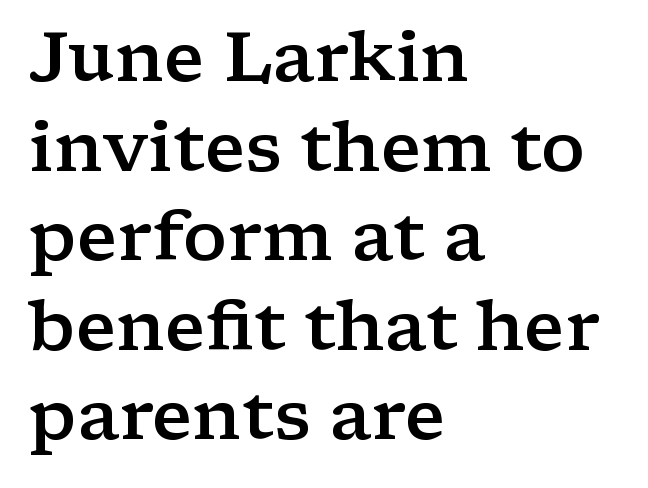
Only glyphs here, with clear space below each row. Each glyph is drawn with semibold strokes, heavier than normal yet not fully bold. Every row of glyphs begins at an identical x-position on the left. Is there any slant? The stems are plumb.
